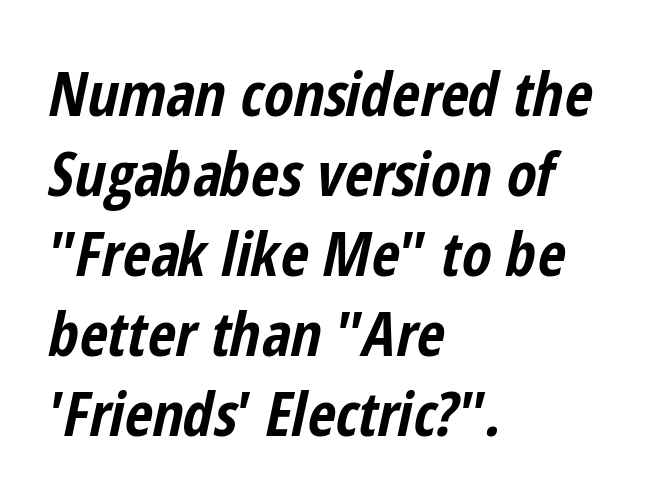
The image shows 61 px bold, condensed type, italic (leaning right); set left-aligned, normal line spacing (1.31x), normal letter spacing, not underlined; low stroke contrast and a medium x-height.
